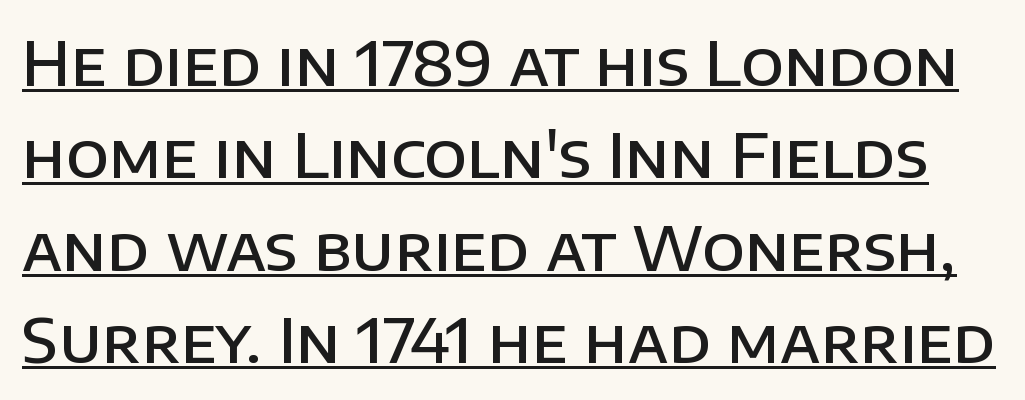
The image shows 62 px semibold sans-serif type, upright; set normal line spacing (1.49x), normal letter spacing, underlined; low stroke contrast and a large x-height.
